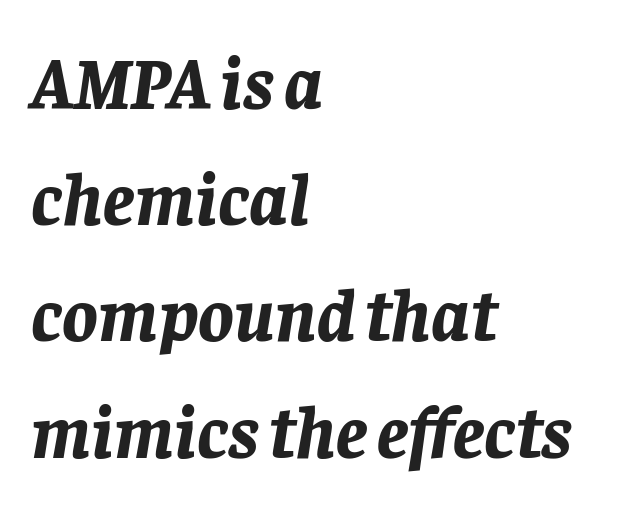
The image shows 74 px bold type, italic (leaning right); set left-aligned, normal line spacing (1.57x), normal letter spacing, not underlined; low stroke contrast and a large x-height.
